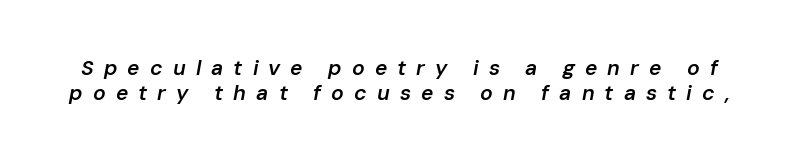
There is plenty of visible air inserted between adjacent glyphs. An italicized treatment has been applied to the whole sample. Plain, unruled lines of type. Summary of weight: moderately heavy, a semibold.
